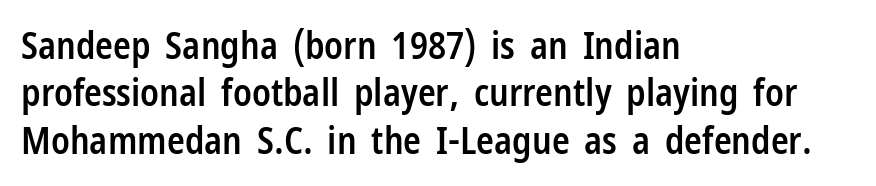
Q: Is the text bold? A: Semi-bold.
Q: Is the text italic (slanted)? A: No, it is upright.
Q: Is the typeface a serif or a sans-serif typeface? A: Sans-serif.
Q: Is the text underlined? A: No.
Q: How is the paragraph aligned? A: Left-aligned.
Q: Is the spacing between letters normal or unusually wide? A: Normal.
Q: Is the spacing between lines tight, normal or loose? A: Normal.
Q: Width (condensed, normal, or wide)? A: Condensed.
Q: Stroke contrast? A: Low.
Q: x-height? A: Medium.
Q: Monospaced? A: No.
